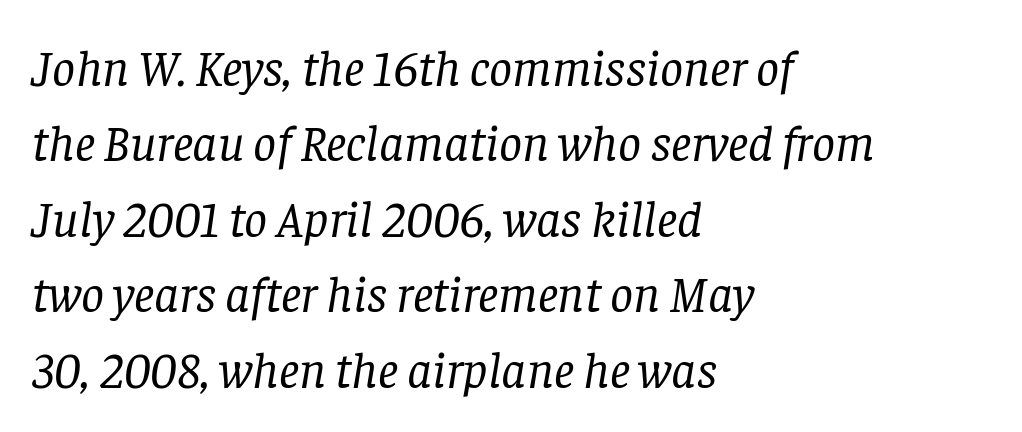
{"serif": "yes", "italic": "yes", "lean": "right", "slant_degrees": 8, "bold": "no", "weight": "regular", "width": "normal", "stroke_contrast": "low", "x_height": "large", "monospaced": "no", "underline": "no", "align": "left", "line_spacing": "normal", "line_spacing_ratio": 1.48, "letter_spacing": "normal", "letter_spacing_em": 0.0, "glyph_px": 51}
